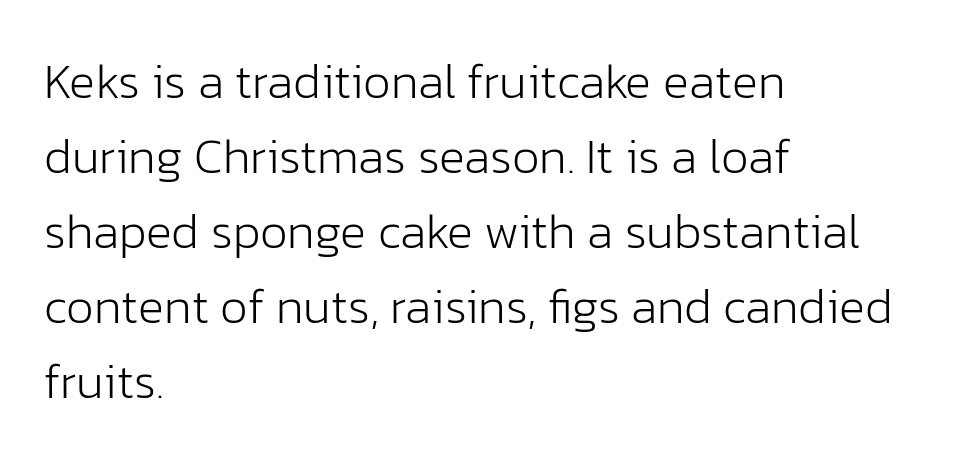
Q: Is the text bold? A: No.
Q: Is the text italic (slanted)? A: No, it is upright.
Q: Is the typeface a serif or a sans-serif typeface? A: Sans-serif.
Q: Is the text underlined? A: No.
Q: How is the paragraph aligned? A: Left-aligned.
Q: Is the spacing between letters normal or unusually wide? A: Normal.
Q: Is the spacing between lines tight, normal or loose? A: Normal.
Q: Width (condensed, normal, or wide)? A: Normal.
Q: Stroke contrast? A: Low.
Q: x-height? A: Medium.
Q: Monospaced? A: No.
